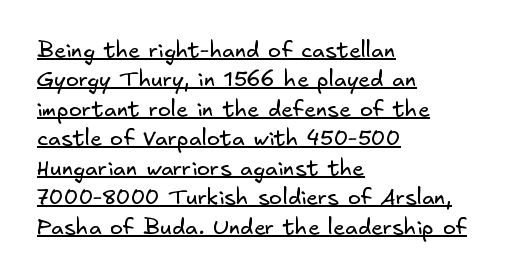
The image shows 22 px text type; set left-aligned, normal line spacing (1.34x), normal letter spacing, underlined.
